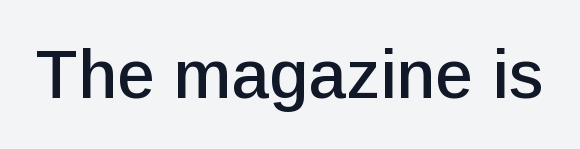
The image shows 68 px sans-serif type, upright; set normal letter spacing, not underlined; low stroke contrast and a medium x-height.
